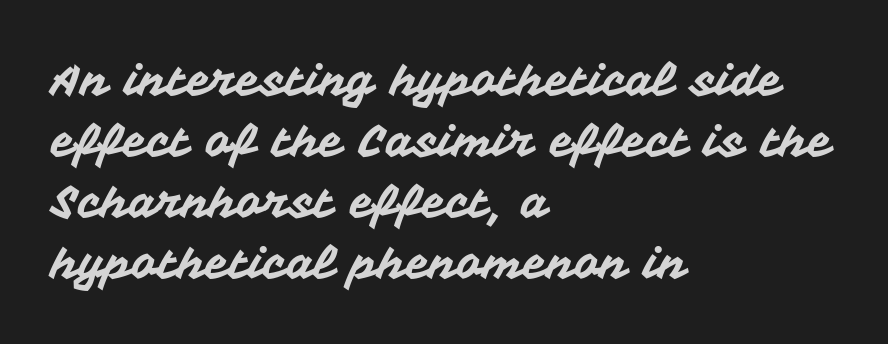
Q: Is the text italic (slanted)? A: Yes.
Q: Is the typeface a serif or a sans-serif typeface? A: Sans-serif.
Q: Is the text underlined? A: No.
Q: How is the paragraph aligned? A: Left-aligned.
Q: Is the spacing between letters normal or unusually wide? A: Normal.
Q: Is the spacing between lines tight, normal or loose? A: Normal.
Q: Width (condensed, normal, or wide)? A: Normal.
Q: Stroke contrast? A: Medium.
Q: x-height? A: Medium.
Q: Monospaced? A: No.
